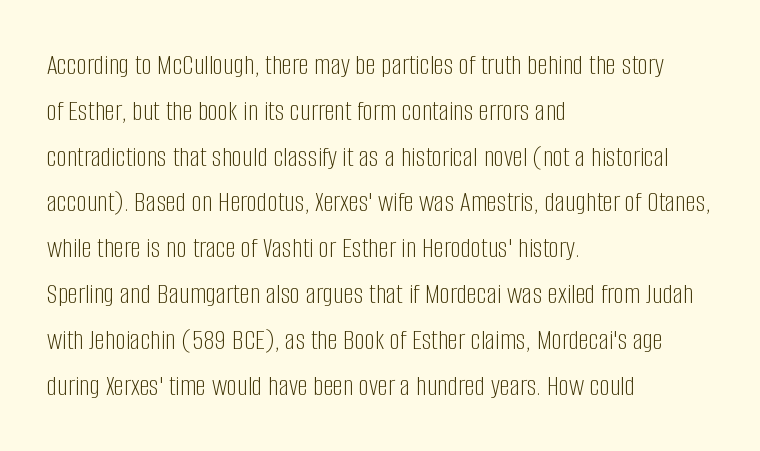
Q: Is the text bold? A: No.
Q: Is the text italic (slanted)? A: No, it is upright.
Q: Is the typeface a serif or a sans-serif typeface? A: Sans-serif.
Q: Is the text underlined? A: No.
Q: How is the paragraph aligned? A: Left-aligned.
Q: Is the spacing between letters normal or unusually wide? A: Normal.
Q: Is the spacing between lines tight, normal or loose? A: Normal.
Q: Width (condensed, normal, or wide)? A: Condensed.
Q: Stroke contrast? A: Low.
Q: x-height? A: Large.
Q: Monospaced? A: No.
